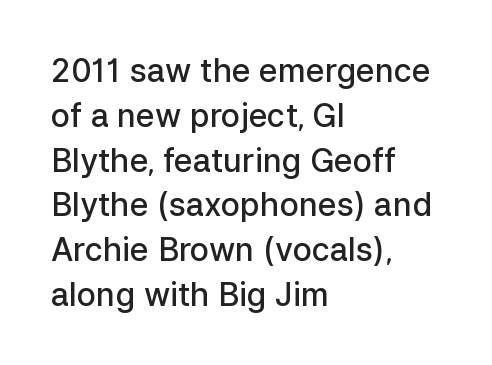
Q: Is the text bold? A: Semi-bold.
Q: Is the text italic (slanted)? A: No, it is upright.
Q: Is the typeface a serif or a sans-serif typeface? A: Sans-serif.
Q: Is the text underlined? A: No.
Q: How is the paragraph aligned? A: Left-aligned.
Q: Is the spacing between letters normal or unusually wide? A: Normal.
Q: Is the spacing between lines tight, normal or loose? A: Normal.
Q: Width (condensed, normal, or wide)? A: Normal.
Q: Stroke contrast? A: Low.
Q: x-height? A: Medium.
Q: Monospaced? A: No.
